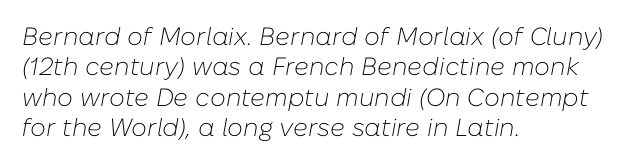
Visually the block forms a straight wall on the left and a jagged coastline on the right. Weight: regular or lighter. The space beneath each line is pristine and unruled. Compared with typical body copy, the letter spacing here is the same.
